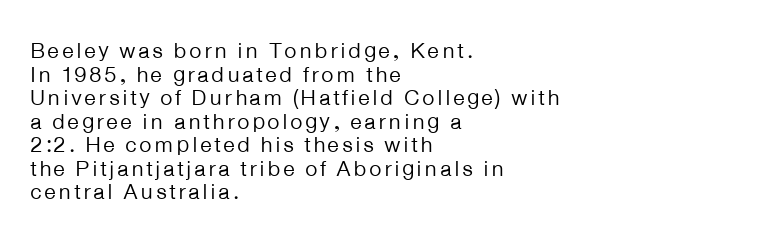
Q: Is the text bold? A: No.
Q: Is the text italic (slanted)? A: No, it is upright.
Q: Is the text underlined? A: No.
Q: How is the paragraph aligned? A: Left-aligned.
Q: Is the spacing between lines tight, normal or loose? A: Tight.
